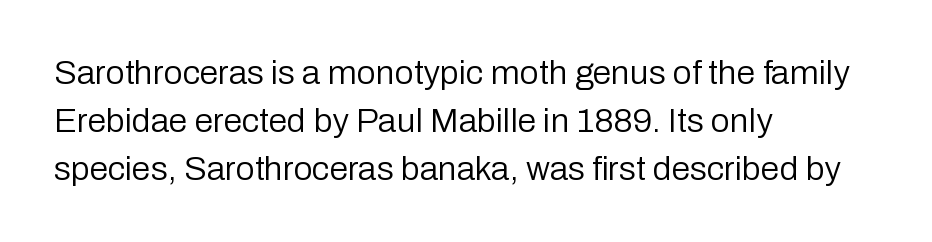
{"serif": "no", "italic": "no", "bold": "no", "weight": "regular", "width": "normal", "stroke_contrast": "low", "x_height": "medium", "monospaced": "no", "underline": "no", "align": "left", "line_spacing": "normal", "line_spacing_ratio": 1.41, "letter_spacing": "normal", "letter_spacing_em": 0.0, "glyph_px": 34}
